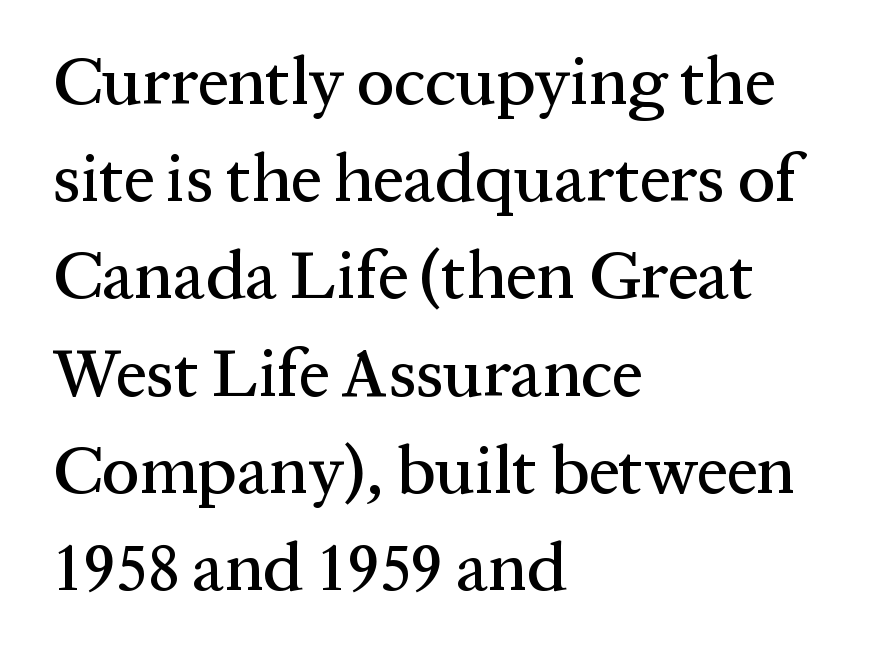
{"serif": "yes", "italic": "no", "width": "normal", "stroke_contrast": "medium", "x_height": "medium", "monospaced": "no", "underline": "no", "align": "left", "line_spacing": "normal", "line_spacing_ratio": 1.43, "letter_spacing": "normal", "letter_spacing_em": 0.0, "glyph_px": 68}
